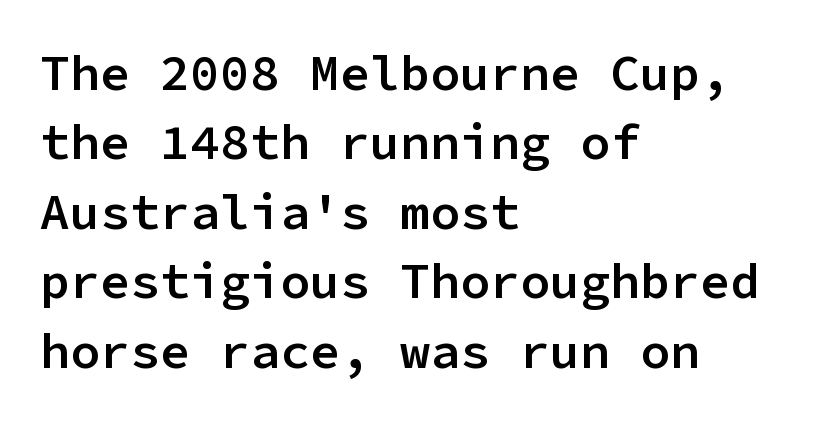
{"serif": "no", "italic": "no", "bold": "semi", "weight": "semibold", "width": "normal", "stroke_contrast": "low", "x_height": "medium", "monospaced": "yes", "underline": "no", "align": "left", "line_spacing": "normal", "line_spacing_ratio": 1.39, "letter_spacing": "normal", "letter_spacing_em": 0.0, "glyph_px": 50}
